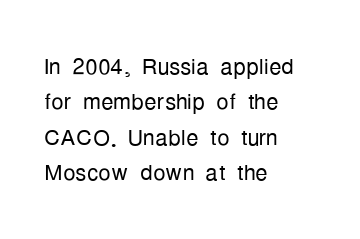
The image shows 31 px light, condensed sans-serif type, upright; set left-aligned, tight line spacing (1.14x), normal letter spacing, not underlined; low stroke contrast and a medium x-height.
